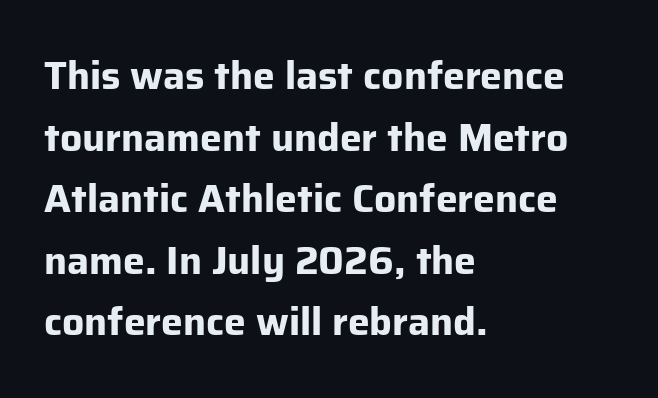
Q: Is the text bold? A: Yes.
Q: Is the text italic (slanted)? A: No, it is upright.
Q: Is the typeface a serif or a sans-serif typeface? A: Sans-serif.
Q: Is the text underlined? A: No.
Q: How is the paragraph aligned? A: Left-aligned.
Q: Is the spacing between letters normal or unusually wide? A: Normal.
Q: Is the spacing between lines tight, normal or loose? A: Normal.
Q: Width (condensed, normal, or wide)? A: Normal.
Q: Stroke contrast? A: Low.
Q: x-height? A: Medium.
Q: Monospaced? A: No.
